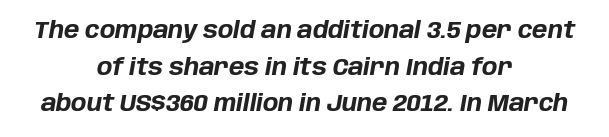
Q: Is the text bold? A: Yes.
Q: Is the text italic (slanted)? A: Yes, it leans right by about 10 degrees.
Q: Is the text underlined? A: No.
Q: How is the paragraph aligned? A: Centered.
Q: Is the spacing between letters normal or unusually wide? A: Normal.
Q: Is the spacing between lines tight, normal or loose? A: Normal.
